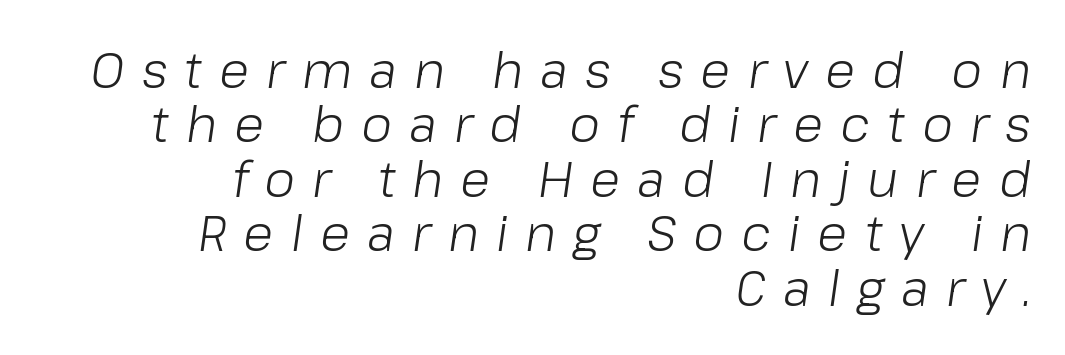
Visually the block forms a straight wall on the right and a jagged coastline on the left. Check under the words: just untouched page. On a weight scale, this lands at 450 or below. Here the glyphs are tracked loosely, breaking word shapes into spaced letters. Quick note: italic.
